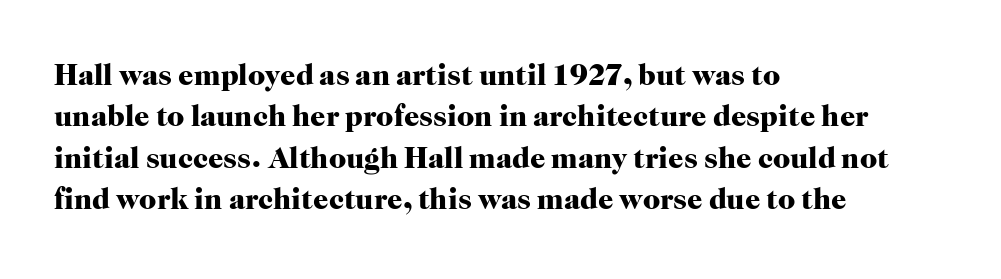
The image shows 30 px heavy serif type, upright; set left-aligned, normal line spacing (1.38x), normal letter spacing, not underlined; high stroke contrast and a medium x-height.
